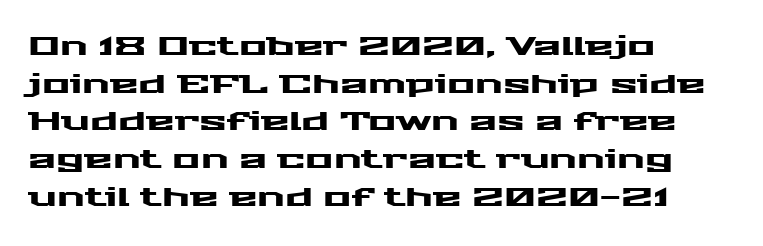
Which margin do the lines hug? The left one — the right edge is uneven. This sample uses plain, unmodified letter spacing. Glance below the letters and you will spot only blank space. Baseline-to-baseline distance is the conventional proportion of letter height.
